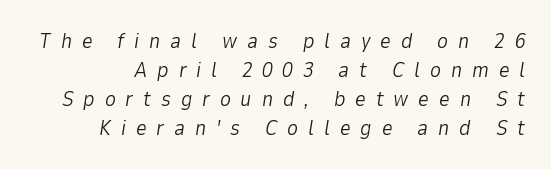
Q: Is the text bold? A: No.
Q: Is the text italic (slanted)? A: Yes, it leans right by about 9 degrees.
Q: Is the text underlined? A: No.
Q: Is the spacing between letters normal or unusually wide? A: Unusually wide.
Q: Is the spacing between lines tight, normal or loose? A: Normal.
